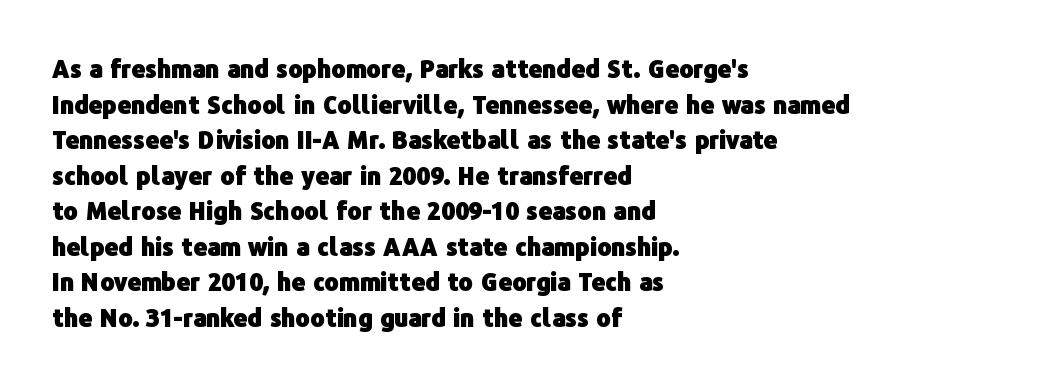
Its strokes are broad and dark, the hallmark of bold type. Short and long lines alike share a common starting point at left. Reading down the column, the eye jumps a familiar distance to each next line. Bare-footed words on every line.
